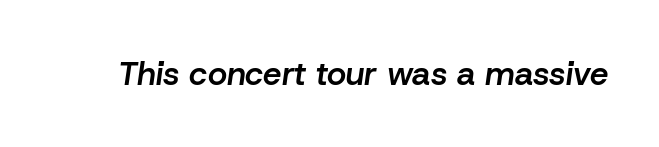
Q: Is the text bold? A: Semi-bold.
Q: Is the text italic (slanted)? A: Yes, it leans right by about 8 degrees.
Q: Is the text underlined? A: No.
Q: Is the spacing between letters normal or unusually wide? A: Normal.
Q: Width (condensed, normal, or wide)? A: Normal.
Q: Stroke contrast? A: Low.
Q: x-height? A: Medium.
Q: Monospaced? A: No.
